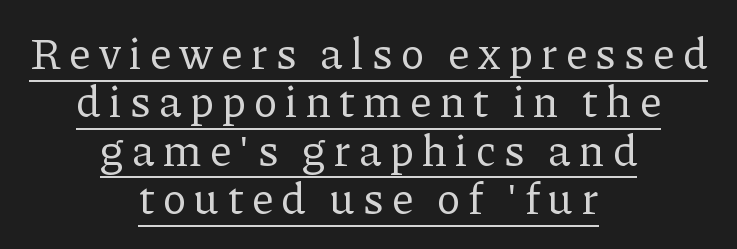
The image shows 44 px regular-weight serif type, upright; set centered, tight line spacing (1.1x), unusually wide letter spacing (+0.2 em), underlined; low stroke contrast and a medium x-height.
